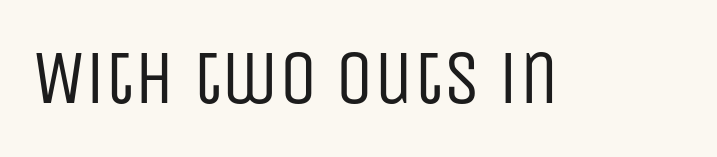
Compared with a typical body face, this is equally light or lighter still. The strip under each line holds only bare page. Are there feet on the stems? There aren't — it's a sans. Do the characters align in a grid? No, the font is proportional. This sample uses an upright cut, with every glyph sitting square on the baseline.
